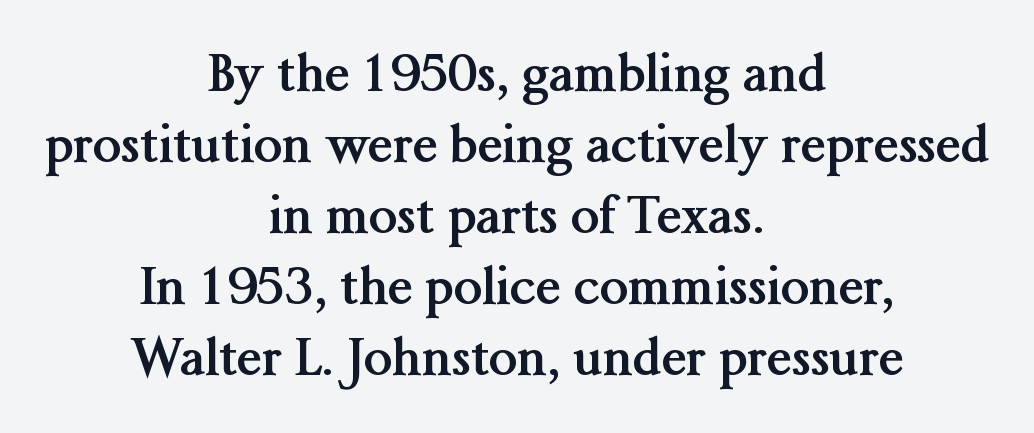
The image shows 51 px semibold serif type, upright; set centered, normal line spacing (1.39x), normal letter spacing, not underlined; medium stroke contrast and a medium x-height.
